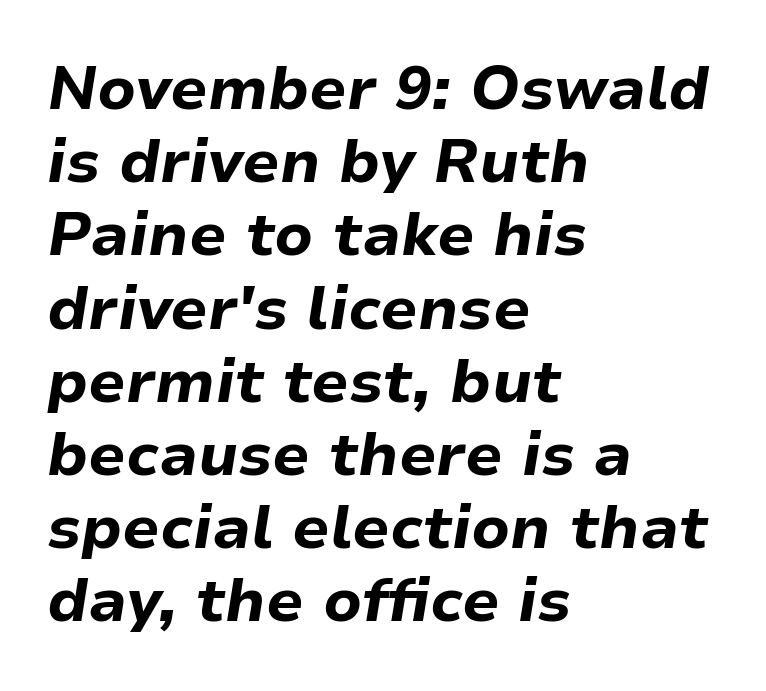
Q: Is the text bold? A: Yes.
Q: Is the text italic (slanted)? A: Yes, it leans right by about 9 degrees.
Q: Is the text underlined? A: No.
Q: How is the paragraph aligned? A: Left-aligned.
Q: Is the spacing between letters normal or unusually wide? A: Normal.
Q: Width (condensed, normal, or wide)? A: Normal.
Q: Stroke contrast? A: Low.
Q: x-height? A: Medium.
Q: Monospaced? A: No.
